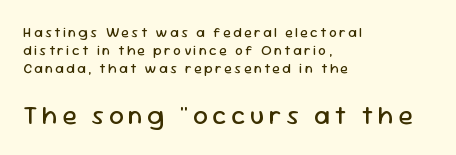
Q: Is the text bold? A: No.
Q: Is the text italic (slanted)? A: No, it is upright.
Q: Is the text underlined? A: No.
Q: How is the paragraph aligned? A: Left-aligned.
Q: Is the spacing between lines tight, normal or loose? A: Normal.
Q: Which block of text is set in a larger size, the first (top) or the second (bottom)? A: The second (bottom) one.
